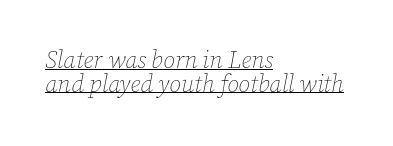
Descenders here cross a horizontal rule under the line. The rendering uses a small line-height, squeezing the rows. Typeset ragged right — the left edge is the straight one. The type is set solid horizontally, with unmodified tracking. No extra ink here — the face is not bold. A typesetter would mark this as italic.
